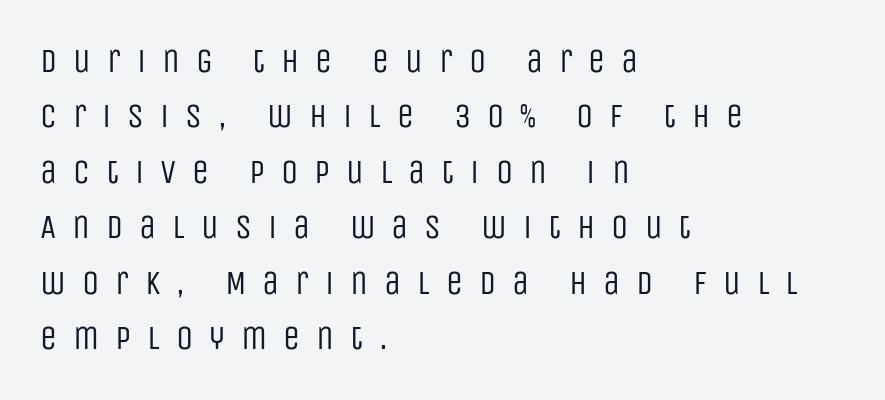
The space between consecutive lines is moderate. The rendering uses natural spacing where letterforms have individual widths. Characters follow at a spacing far wider than the type designer built in. Caption: multi-line text, flush left, ragged right. The font sits on the lighter half of the weight spectrum, regular included. Decoration check: the copy has no underline.
